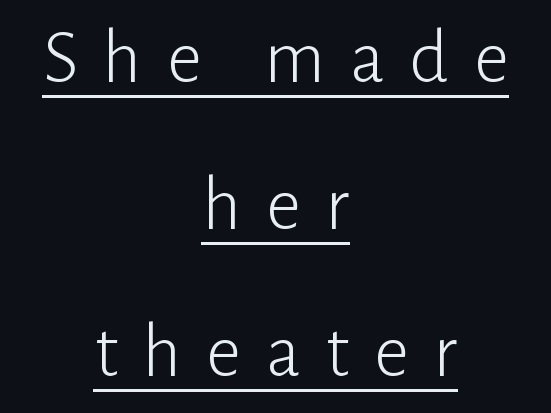
Q: Is the text bold? A: No.
Q: Is the text italic (slanted)? A: No, it is upright.
Q: Is the typeface a serif or a sans-serif typeface? A: Sans-serif.
Q: Is the text underlined? A: Yes.
Q: How is the paragraph aligned? A: Centered.
Q: Is the spacing between letters normal or unusually wide? A: Unusually wide.
Q: Is the spacing between lines tight, normal or loose? A: Loose.
Q: Width (condensed, normal, or wide)? A: Normal.
Q: Stroke contrast? A: Low.
Q: x-height? A: Medium.
Q: Monospaced? A: No.
